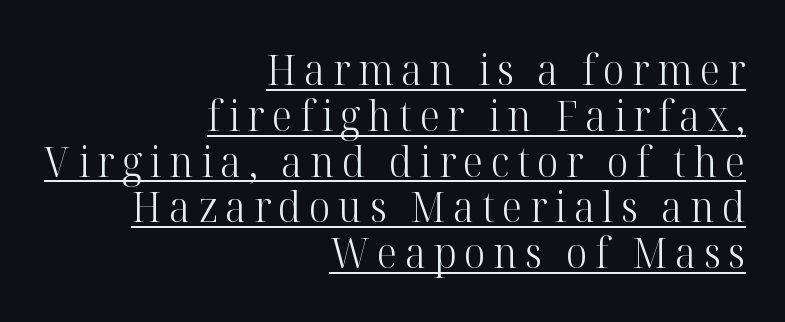
The image shows 42 px light serif type, upright; set right-aligned, tight line spacing (1.09x), underlined; high stroke contrast and a medium x-height.
